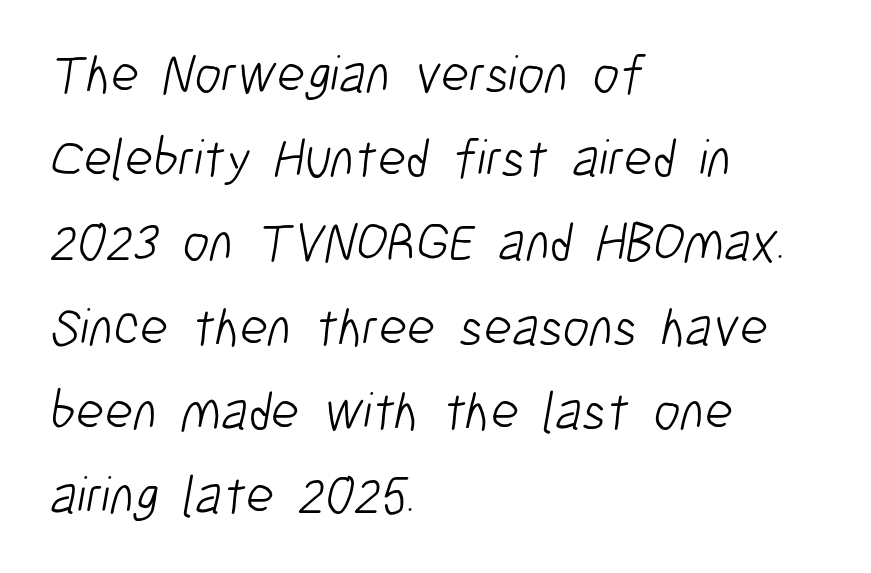
{"serif": "no", "bold": "no", "weight": "light", "width": "condensed", "stroke_contrast": "low", "x_height": "medium", "monospaced": "no", "underline": "no", "align": "left", "line_spacing": "normal", "line_spacing_ratio": 1.56, "letter_spacing": "normal", "letter_spacing_em": 0.0, "glyph_px": 54}
